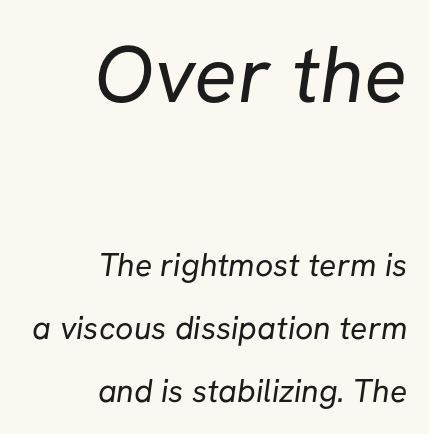
{"serif": "no", "bold": "no", "weight": "regular", "width": "normal", "stroke_contrast": "low", "x_height": "medium", "monospaced": "no", "underline": "no", "align": "right", "line_spacing": "loose", "line_spacing_ratio": 1.97, "letter_spacing": "normal", "letter_spacing_em": 0.0, "larger_block": "first", "size_ratio": 2.5, "glyph_px": 80}
